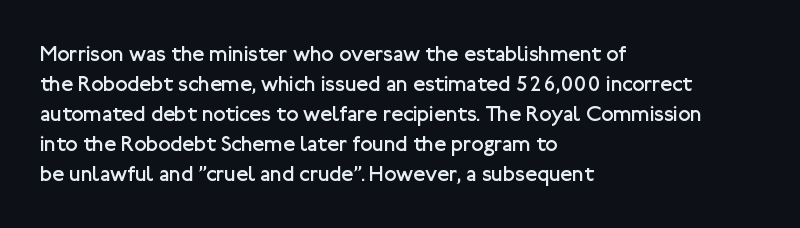
Q: Is the text bold? A: No.
Q: Is the text italic (slanted)? A: No, it is upright.
Q: Is the text underlined? A: No.
Q: How is the paragraph aligned? A: Left-aligned.
Q: Is the spacing between letters normal or unusually wide? A: Normal.
Q: Is the spacing between lines tight, normal or loose? A: Normal.
